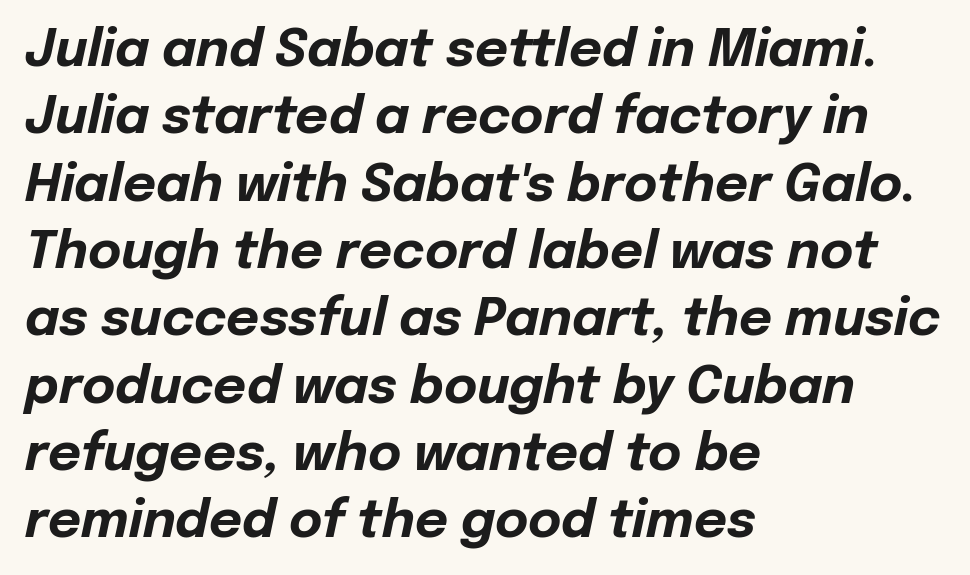
{"italic": "yes", "lean": "right", "slant_degrees": 12, "bold": "yes", "weight": "bold", "width": "normal", "stroke_contrast": "low", "x_height": "medium", "monospaced": "no", "underline": "no", "align": "left", "line_spacing": "normal", "line_spacing_ratio": 1.32, "letter_spacing": "normal", "letter_spacing_em": 0.0, "glyph_px": 51}
